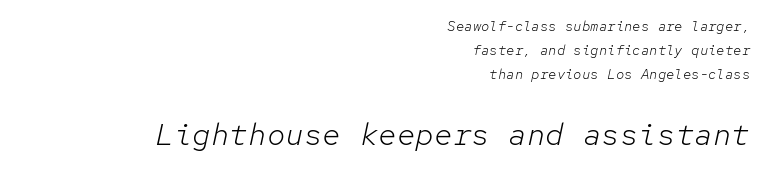
Q: Is the text bold? A: No.
Q: Is the text italic (slanted)? A: Yes, it leans right by about 12 degrees.
Q: Is the text underlined? A: No.
Q: How is the paragraph aligned? A: Right-aligned.
Q: Is the spacing between letters normal or unusually wide? A: Normal.
Q: Which block of text is set in a larger size, the first (top) or the second (bottom)? A: The second (bottom) one.
Q: Width (condensed, normal, or wide)? A: Normal.
Q: Stroke contrast? A: Low.
Q: x-height? A: Medium.
Q: Monospaced? A: Yes.
